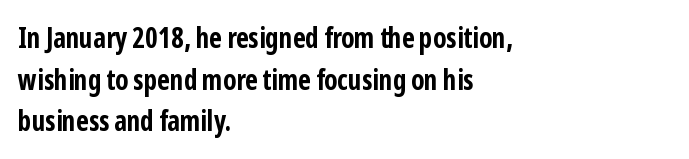
{"serif": "no", "italic": "no", "bold": "yes", "weight": "bold", "width": "condensed", "stroke_contrast": "low", "x_height": "medium", "monospaced": "no", "underline": "no", "align": "left", "line_spacing": "normal", "line_spacing_ratio": 1.49, "letter_spacing": "normal", "letter_spacing_em": 0.0, "glyph_px": 28}
